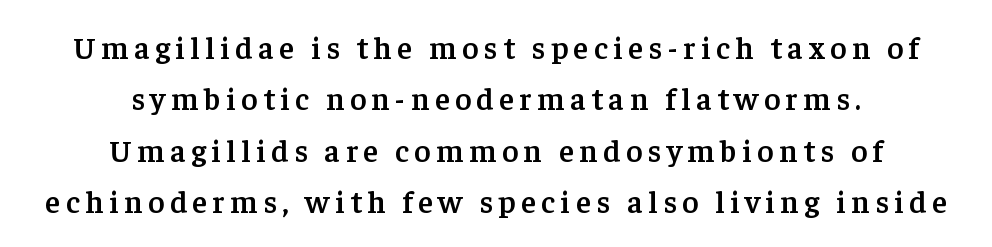
{"serif": "yes", "italic": "no", "bold": "semi", "weight": "semibold", "width": "normal", "stroke_contrast": "low", "x_height": "medium", "monospaced": "no", "underline": "no", "align": "center", "line_spacing": "normal", "line_spacing_ratio": 1.66, "glyph_px": 31}
